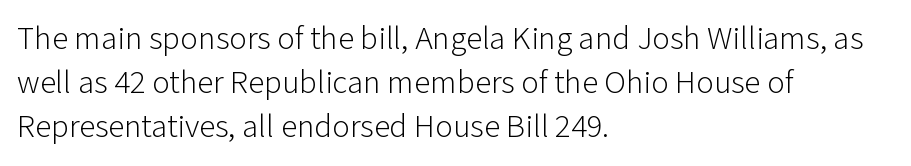
{"serif": "no", "italic": "no", "bold": "no", "weight": "light", "width": "normal", "stroke_contrast": "low", "x_height": "medium", "monospaced": "no", "underline": "no", "align": "left", "line_spacing": "normal", "line_spacing_ratio": 1.33, "letter_spacing": "normal", "letter_spacing_em": 0.0, "glyph_px": 33}
